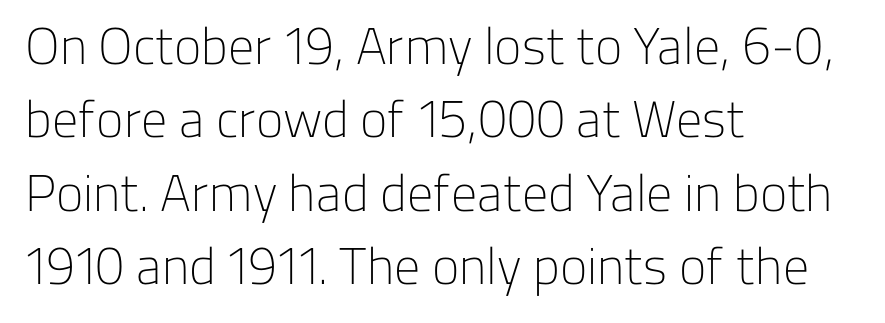
Q: Is the text bold? A: No.
Q: Is the text italic (slanted)? A: No, it is upright.
Q: Is the typeface a serif or a sans-serif typeface? A: Sans-serif.
Q: Is the text underlined? A: No.
Q: How is the paragraph aligned? A: Left-aligned.
Q: Is the spacing between letters normal or unusually wide? A: Normal.
Q: Is the spacing between lines tight, normal or loose? A: Normal.
Q: Width (condensed, normal, or wide)? A: Normal.
Q: Stroke contrast? A: Low.
Q: x-height? A: Medium.
Q: Monospaced? A: No.
